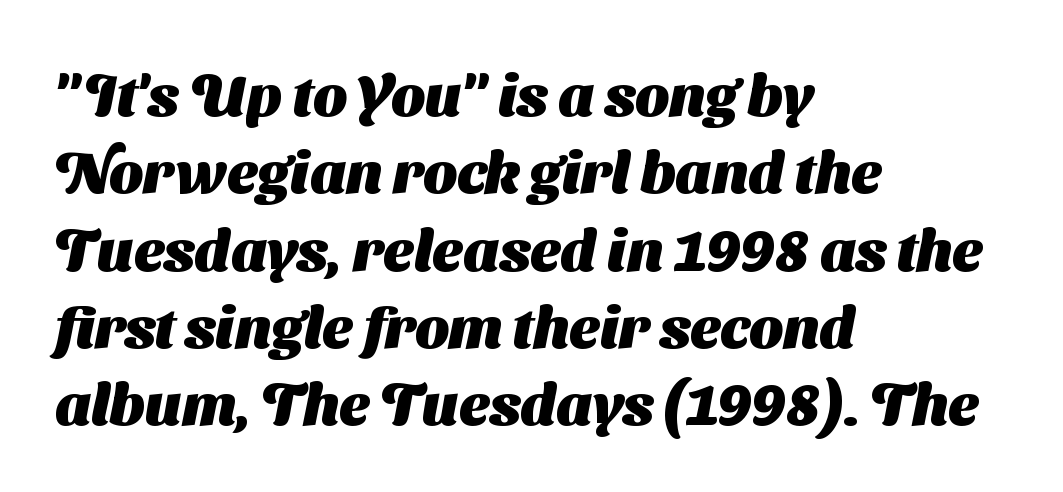
The image shows 59 px heavy sans-serif type; set left-aligned, normal line spacing (1.31x), normal letter spacing, not underlined; medium stroke contrast and a medium x-height.
